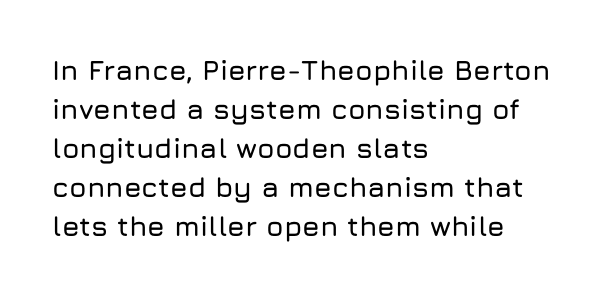
The image shows 28 px sans-serif type, upright; set left-aligned, normal line spacing (1.39x), normal letter spacing, not underlined; low stroke contrast and a medium x-height.
